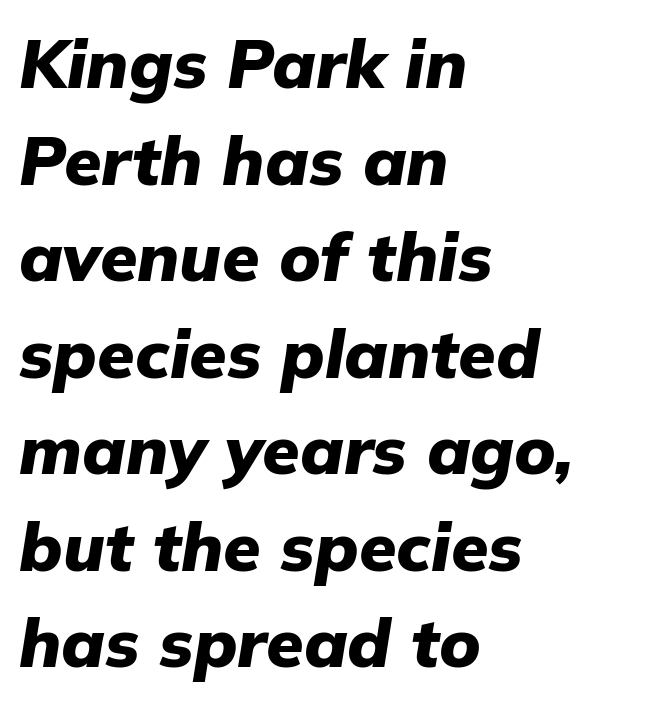
{"italic": "yes", "lean": "right", "slant_degrees": 9, "bold": "yes", "weight": "heavy", "width": "normal", "stroke_contrast": "low", "x_height": "medium", "monospaced": "no", "underline": "no", "align": "left", "line_spacing": "normal", "line_spacing_ratio": 1.42, "letter_spacing": "normal", "letter_spacing_em": 0.0, "glyph_px": 68}
